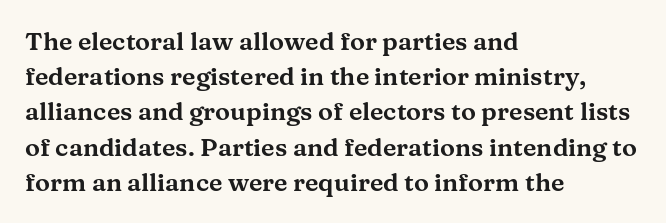
{"italic": "no", "underline": "no", "align": "left", "line_spacing": "normal", "line_spacing_ratio": 1.41, "letter_spacing": "normal", "letter_spacing_em": 0.0, "glyph_px": 25}
